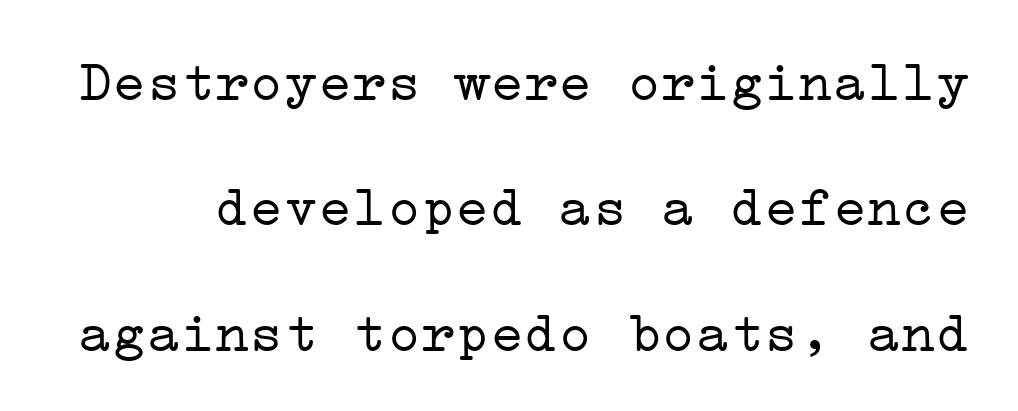
The image shows 57 px light, wide serif type, upright; set loose line spacing (2.2x), normal letter spacing, not underlined; low stroke contrast and a medium x-height.
